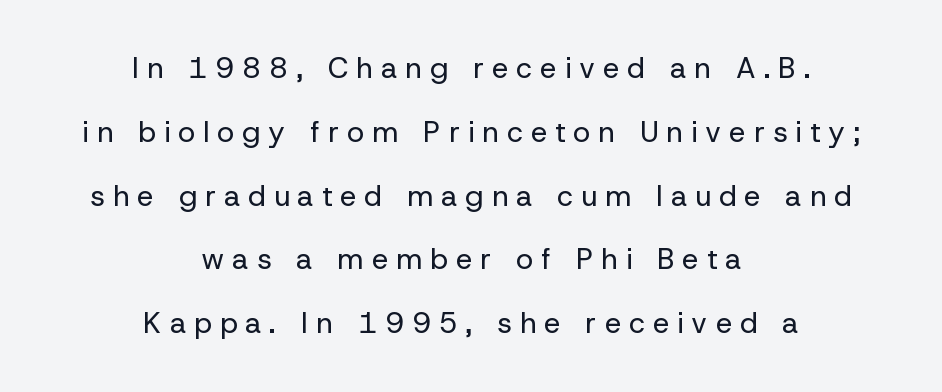
Q: Is the text bold? A: No.
Q: Is the text italic (slanted)? A: No, it is upright.
Q: Is the typeface a serif or a sans-serif typeface? A: Sans-serif.
Q: Is the text underlined? A: No.
Q: How is the paragraph aligned? A: Centered.
Q: Is the spacing between letters normal or unusually wide? A: Unusually wide.
Q: Is the spacing between lines tight, normal or loose? A: Loose.
Q: Width (condensed, normal, or wide)? A: Normal.
Q: Stroke contrast? A: Low.
Q: x-height? A: Medium.
Q: Monospaced? A: No.
